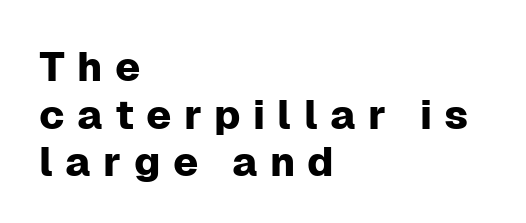
The horizontal fit of the characters is loose and conspicuously gappy. The letters advance in unequal steps, a hallmark of proportional type. Unlike a traditional serif, this face leaves its strokes unadorned. Rendered with straight, roman letterforms.
